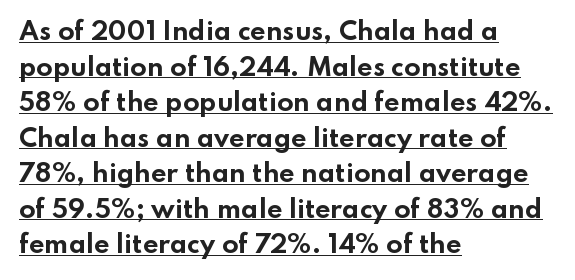
Q: Is the text bold? A: Yes.
Q: Is the text italic (slanted)? A: No, it is upright.
Q: Is the text underlined? A: Yes.
Q: How is the paragraph aligned? A: Left-aligned.
Q: Is the spacing between letters normal or unusually wide? A: Normal.
Q: Is the spacing between lines tight, normal or loose? A: Normal.
